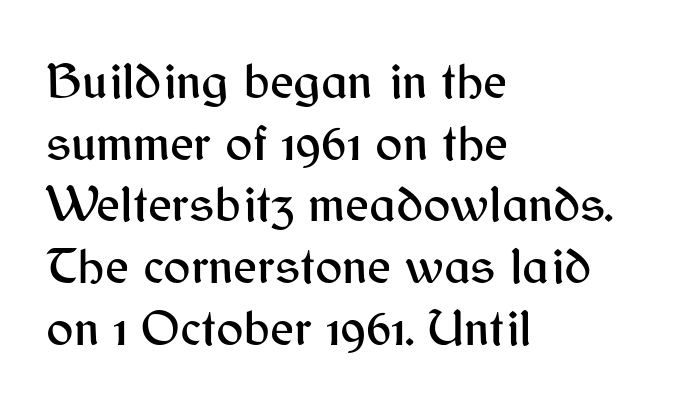
Q: Is the text italic (slanted)? A: No, it is upright.
Q: Is the typeface a serif or a sans-serif typeface? A: Sans-serif.
Q: Is the text underlined? A: No.
Q: How is the paragraph aligned? A: Left-aligned.
Q: Is the spacing between letters normal or unusually wide? A: Normal.
Q: Width (condensed, normal, or wide)? A: Normal.
Q: Stroke contrast? A: Medium.
Q: x-height? A: Medium.
Q: Monospaced? A: No.
